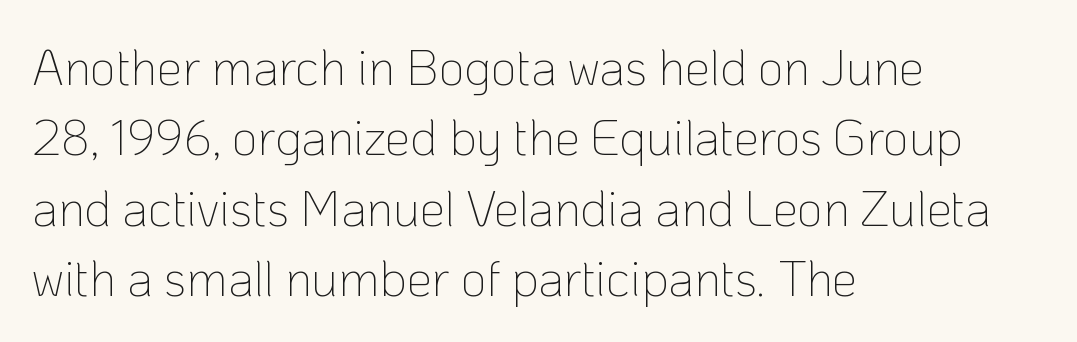
The image shows 50 px thin sans-serif type, upright; set left-aligned, normal line spacing (1.41x), normal letter spacing, not underlined; low stroke contrast and a medium x-height.
